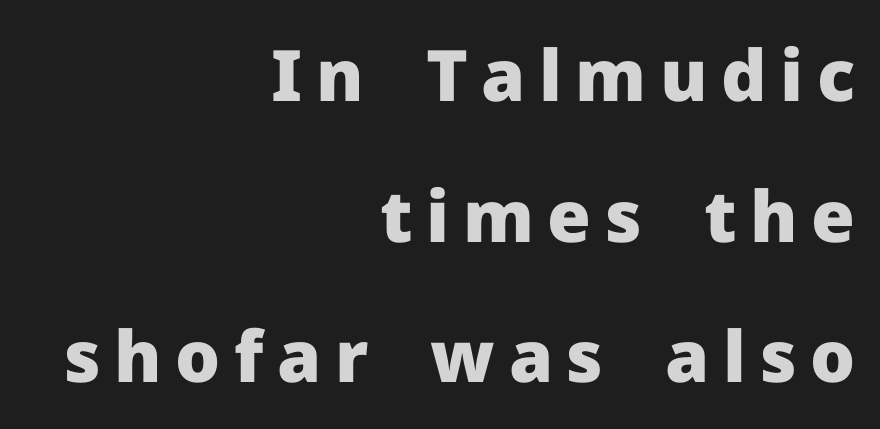
Q: Is the text bold? A: Yes.
Q: Is the text italic (slanted)? A: No, it is upright.
Q: Is the typeface a serif or a sans-serif typeface? A: Sans-serif.
Q: Is the text underlined? A: No.
Q: How is the paragraph aligned? A: Right-aligned.
Q: Is the spacing between lines tight, normal or loose? A: Loose.
Q: Width (condensed, normal, or wide)? A: Normal.
Q: Stroke contrast? A: Low.
Q: x-height? A: Medium.
Q: Monospaced? A: No.
